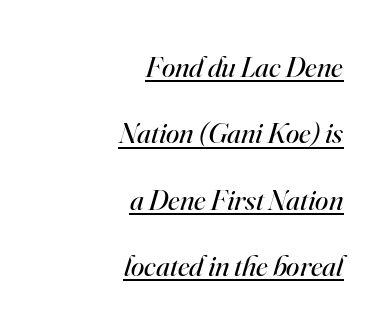
Q: Is the text bold? A: No.
Q: Is the text italic (slanted)? A: Yes, it leans right by about 16 degrees.
Q: Is the typeface a serif or a sans-serif typeface? A: Serif.
Q: Is the text underlined? A: Yes.
Q: How is the paragraph aligned? A: Right-aligned.
Q: Is the spacing between letters normal or unusually wide? A: Normal.
Q: Is the spacing between lines tight, normal or loose? A: Loose.
Q: Width (condensed, normal, or wide)? A: Normal.
Q: Stroke contrast? A: High.
Q: x-height? A: Small.
Q: Monospaced? A: No.
